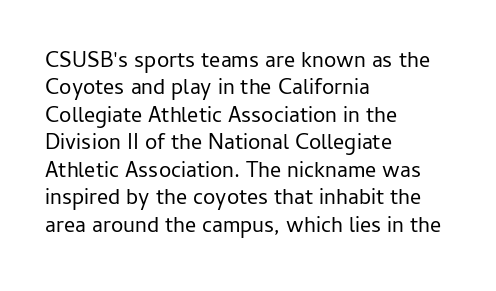
The image shows 22 px text type, upright; set left-aligned, normal line spacing (1.25x), normal letter spacing, not underlined.
